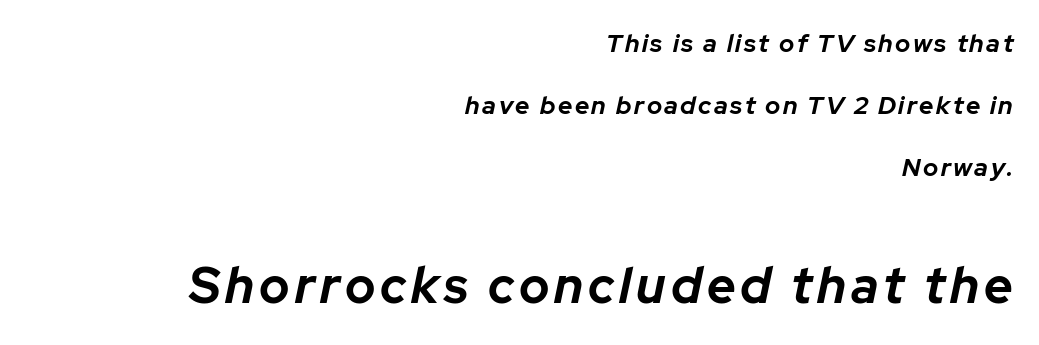
The image shows 50 px bold type, italic (leaning right); set right-aligned, loose line spacing (2.48x), not underlined; the second (bottom) block is 2.0x larger; low stroke contrast and a medium x-height.
